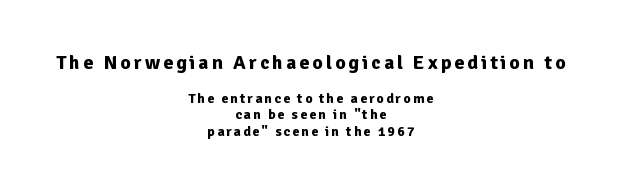
Q: Is the text bold? A: Yes.
Q: Is the text italic (slanted)? A: No, it is upright.
Q: Is the text underlined? A: No.
Q: How is the paragraph aligned? A: Centered.
Q: Which block of text is set in a larger size, the first (top) or the second (bottom)? A: The first (top) one.
